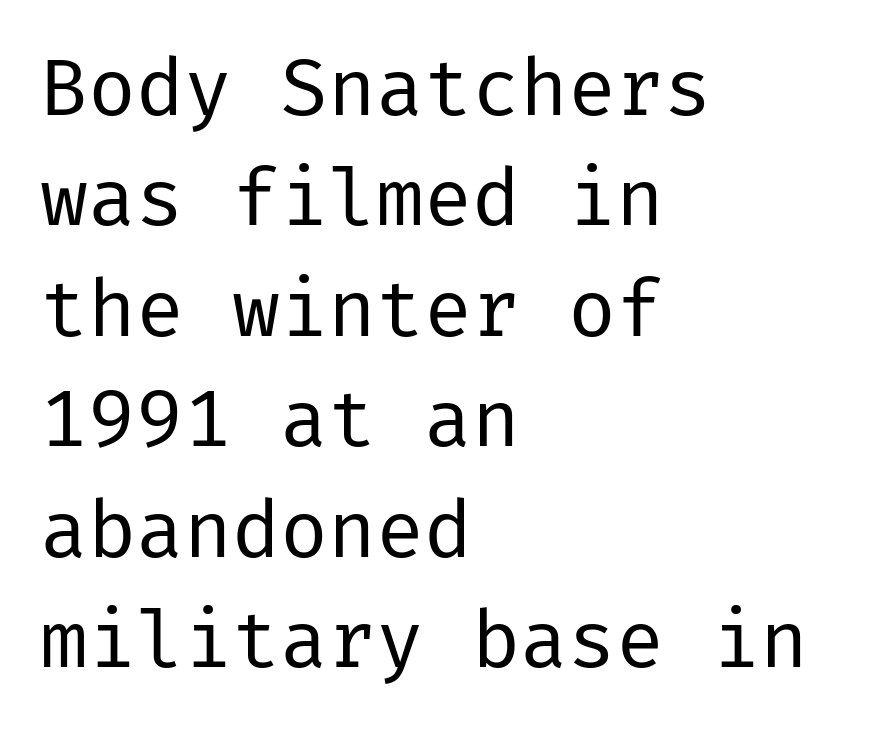
Q: Is the text bold? A: No.
Q: Is the text italic (slanted)? A: No, it is upright.
Q: Is the typeface a serif or a sans-serif typeface? A: Sans-serif.
Q: Is the text underlined? A: No.
Q: How is the paragraph aligned? A: Left-aligned.
Q: Is the spacing between letters normal or unusually wide? A: Normal.
Q: Is the spacing between lines tight, normal or loose? A: Normal.
Q: Width (condensed, normal, or wide)? A: Normal.
Q: Stroke contrast? A: Low.
Q: x-height? A: Medium.
